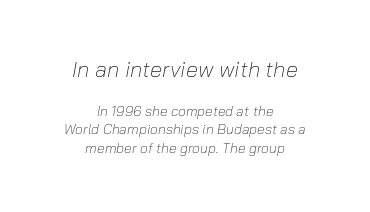
The strokes carry an ordinary text weight at most. Spacing between characters is what you'd get straight out of the box. Each line is balanced around a shared central axis. The space directly below the letters is spotless. The upper block of text is set noticeably larger than the block beneath it.
